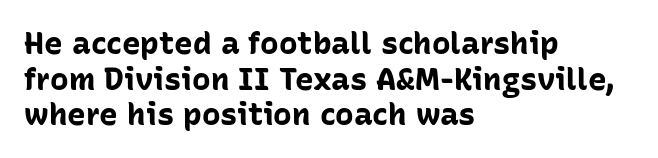
The image shows 31 px bold sans-serif type, upright; set left-aligned, tight line spacing (1.15x), normal letter spacing, not underlined; low stroke contrast and a medium x-height.
